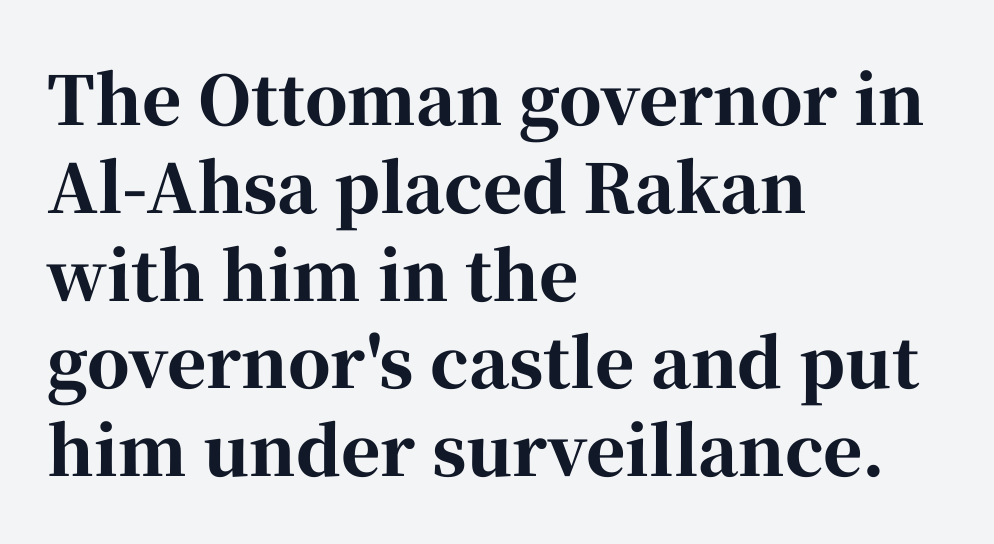
The image shows 67 px bold serif type, upright; set left-aligned, normal line spacing (1.31x), normal letter spacing, not underlined; high stroke contrast and a medium x-height.
